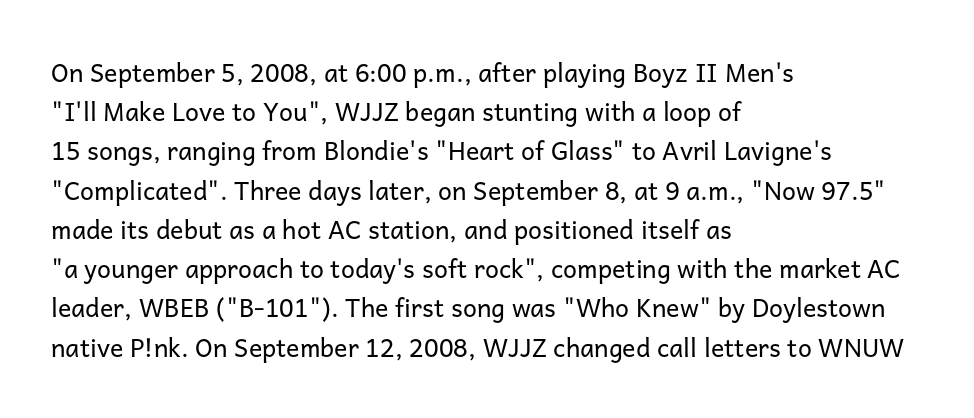
The image shows 25 px text type, upright; set left-aligned, normal line spacing (1.57x), normal letter spacing, not underlined.
